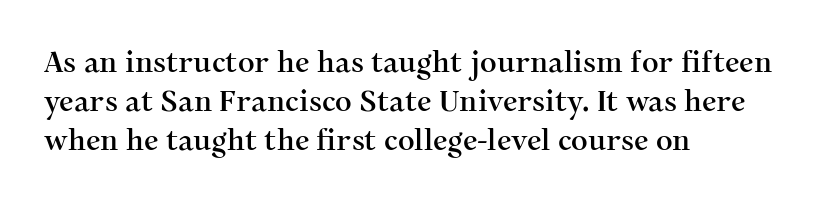
The lettering stays uniformly vertical, giving the passage a roman look. The letterforms sit shoulder to shoulder at normal distance. This rendering uses left alignment, leaving the right contour irregular. Think of a printed novel: that variable character pitch is what you see here. The glyphs in this specimen are seriffed.
